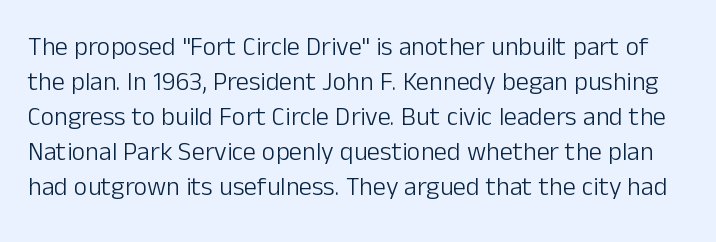
Q: Is the text bold? A: No.
Q: Is the text italic (slanted)? A: No, it is upright.
Q: Is the text underlined? A: No.
Q: Is the spacing between letters normal or unusually wide? A: Normal.
Q: Is the spacing between lines tight, normal or loose? A: Normal.
